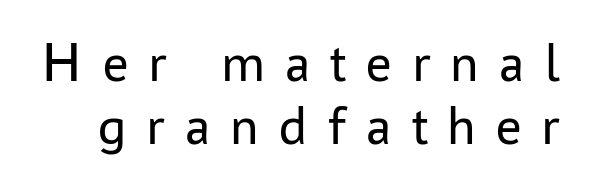
The designer dialed line spacing down below the default. Counters stay open thanks to moderate or lighter strokes. The glyphs are unaccompanied by any horizontal stroke below them. The rendering inserts visible extra space after every character. A typesetter would call this proportional, since set widths differ per character.
